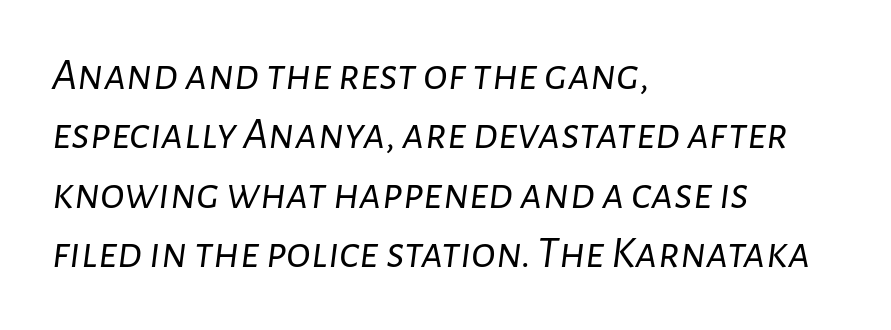
{"italic": "yes", "lean": "right", "slant_degrees": 7, "bold": "no", "weight": "light", "width": "normal", "stroke_contrast": "low", "x_height": "medium", "monospaced": "no", "underline": "no", "align": "left", "line_spacing": "normal", "line_spacing_ratio": 1.29, "letter_spacing": "normal", "letter_spacing_em": 0.0, "glyph_px": 46}
